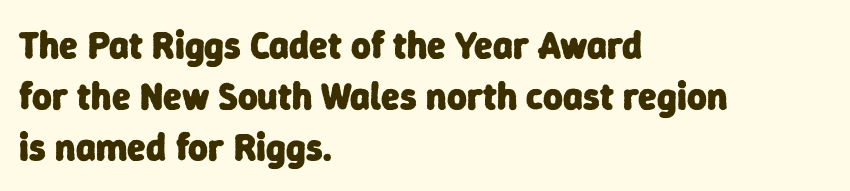
Q: Is the text bold? A: Yes.
Q: Is the typeface a serif or a sans-serif typeface? A: Sans-serif.
Q: Is the text underlined? A: No.
Q: How is the paragraph aligned? A: Left-aligned.
Q: Is the spacing between letters normal or unusually wide? A: Normal.
Q: Is the spacing between lines tight, normal or loose? A: Normal.
Q: Width (condensed, normal, or wide)? A: Normal.
Q: Stroke contrast? A: Low.
Q: x-height? A: Medium.
Q: Monospaced? A: No.
